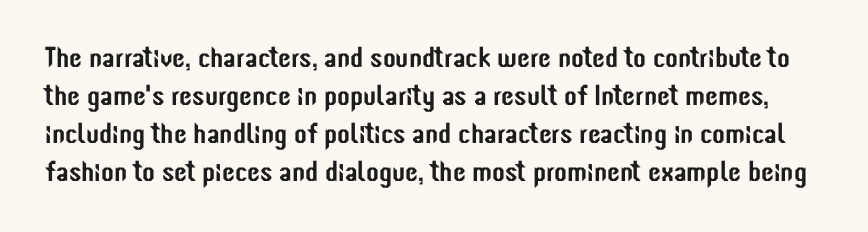
Honestly, the row spacing looks completely unremarkable. Descender tails drop into unmarked territory. This sample uses a sans-serif face. The rendering keeps characters at their native spacing. These lines are rendered in a variable-pitch font. Italic: no, the glyphs are upright roman.
